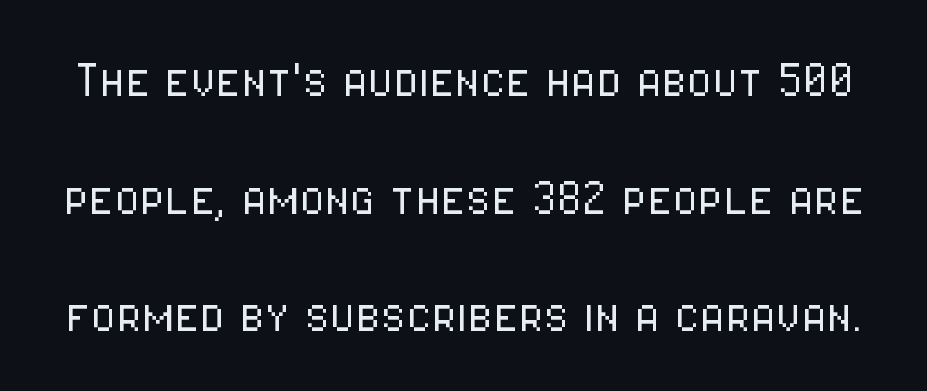
The image shows 58 px light, condensed sans-serif type, upright; set loose line spacing (2.03x), normal letter spacing, not underlined; low stroke contrast and a medium x-height.
